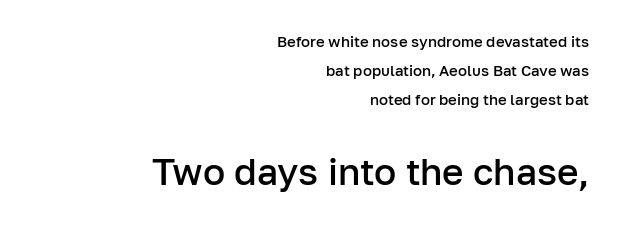
The image shows 37 px semibold sans-serif type, upright; set right-aligned, loose line spacing (1.94x), normal letter spacing, not underlined; the second (bottom) block is 2.47x larger; low stroke contrast and a medium x-height.
